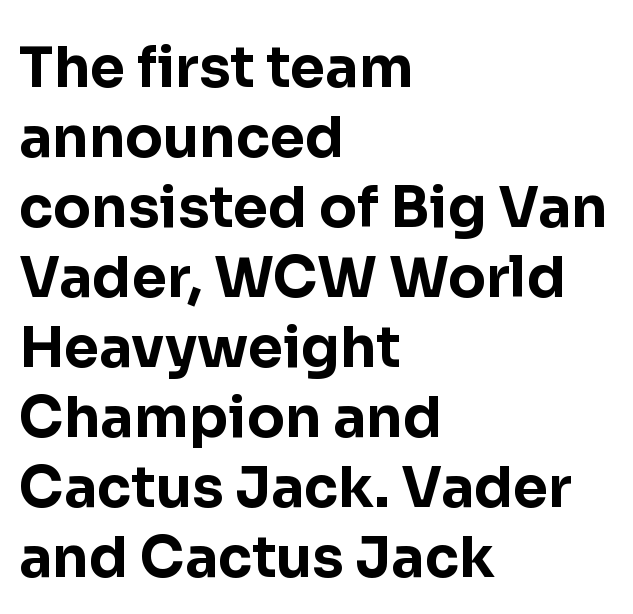
The letters stand upright; this is a roman face. The face used here is rendered with its standard letterfit. Regarding leading, the lines here are spaced in the standard way. Clear beneath every line of the passage. Think of a printed novel: that variable character pitch is what you see here. This sample uses a sans-serif face.
